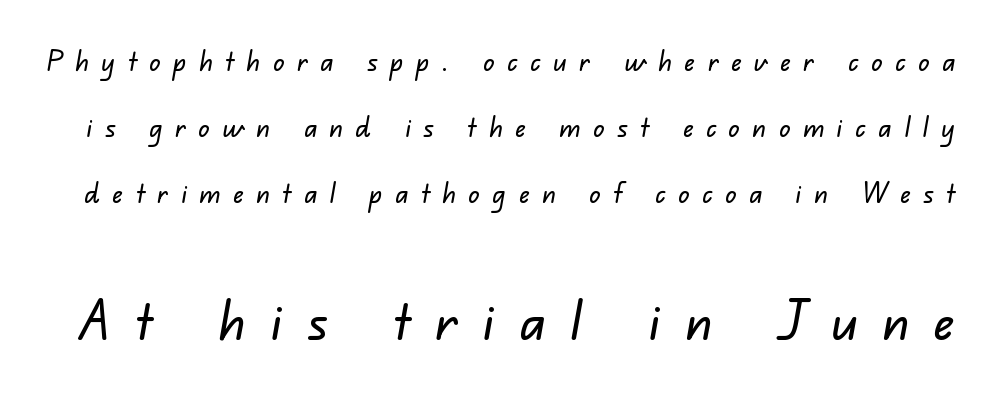
The image shows 55 px sans-serif type; set loose line spacing (2.36x), unusually wide letter spacing (+0.45 em), not underlined; the second (bottom) block is 1.96x larger; low stroke contrast and a small x-height.
